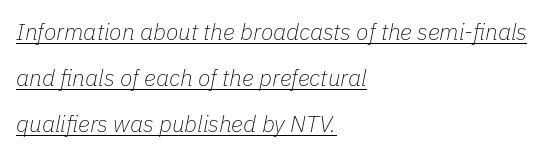
{"italic": "yes", "lean": "right", "slant_degrees": 11, "bold": "no", "underline": "yes", "align": "left", "line_spacing": "loose", "line_spacing_ratio": 2.01, "letter_spacing": "normal", "letter_spacing_em": 0.0, "glyph_px": 23}
